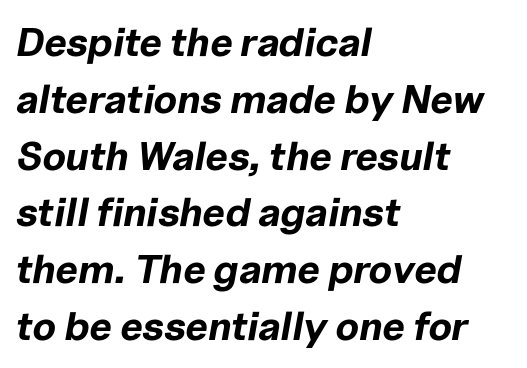
{"italic": "yes", "lean": "right", "slant_degrees": 10, "bold": "yes", "weight": "bold", "width": "normal", "stroke_contrast": "low", "x_height": "medium", "monospaced": "no", "underline": "no", "align": "left", "line_spacing": "normal", "line_spacing_ratio": 1.42, "letter_spacing": "normal", "letter_spacing_em": 0.0, "glyph_px": 40}
